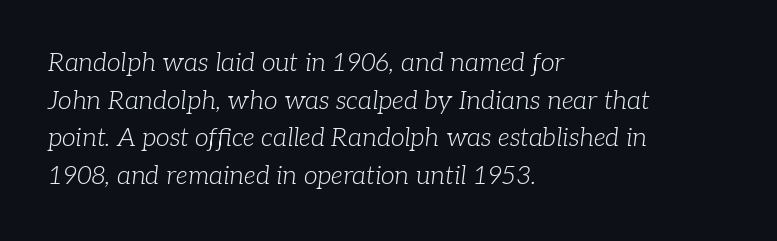
{"italic": "yes", "lean": "right", "slant_degrees": 7, "bold": "no", "underline": "no", "align": "left", "line_spacing": "normal", "line_spacing_ratio": 1.51, "letter_spacing": "normal", "letter_spacing_em": 0.0, "glyph_px": 25}
